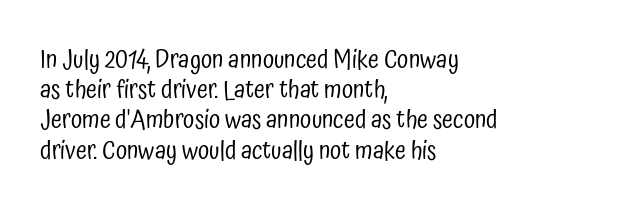
In terms of posture, this sample is upright. The rendering keeps characters at their native spacing. Caption: face not bold, strokes unweighted. The string is rendered with underlining switched off. Horizontal alignment here is leftward, the default for most running prose.
